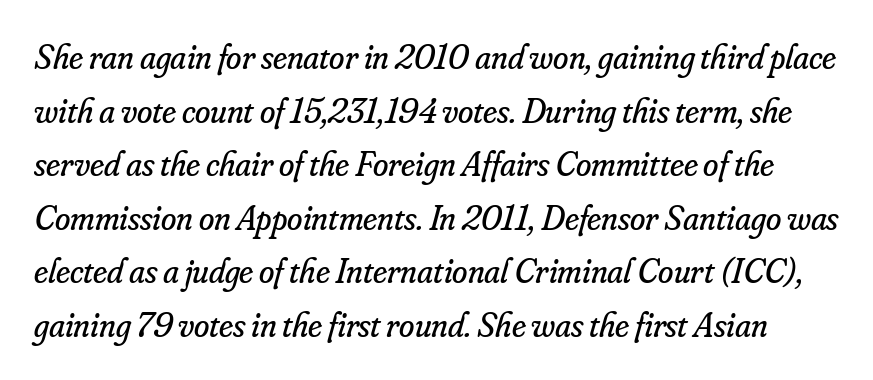
A typesetter would call this proportional, since set widths differ per character. The face used here has a pronounced slope to its letters. A typesetter would label this face a serif. A quiet, ordinary-to-light weight characterises the typeface.
